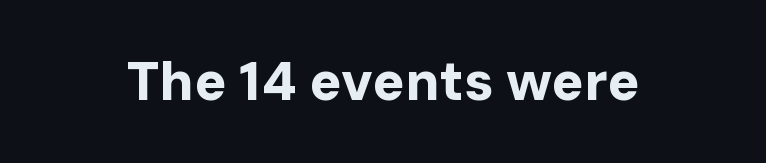
{"serif": "no", "italic": "no", "bold": "yes", "weight": "bold", "width": "normal", "stroke_contrast": "low", "x_height": "medium", "monospaced": "no", "underline": "no", "letter_spacing": "normal", "letter_spacing_em": 0.0, "glyph_px": 54}
